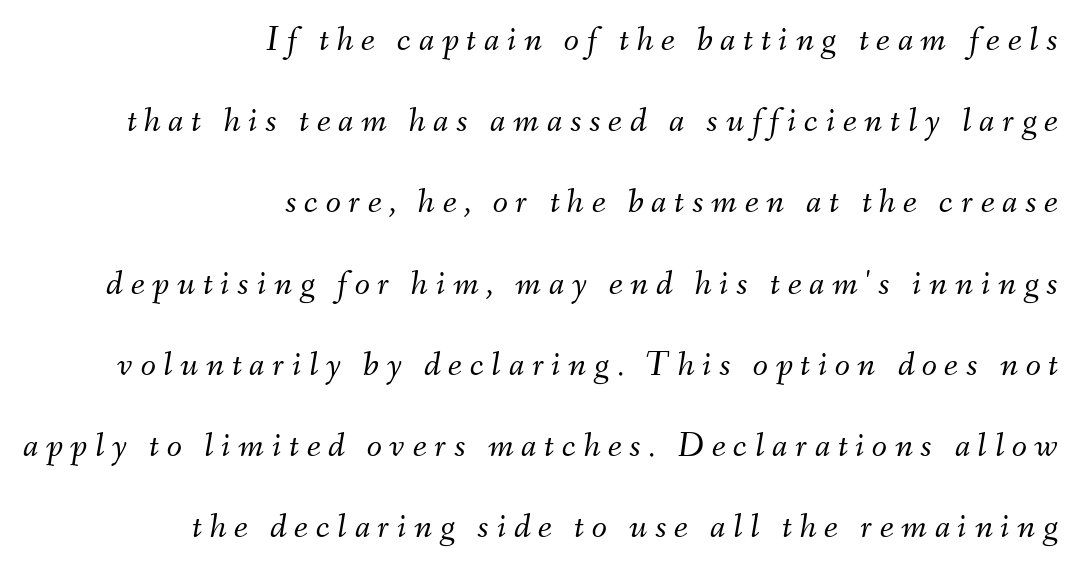
Q: Is the text bold? A: No.
Q: Is the text italic (slanted)? A: Yes, it leans right by about 9 degrees.
Q: Is the text underlined? A: No.
Q: How is the paragraph aligned? A: Right-aligned.
Q: Is the spacing between letters normal or unusually wide? A: Unusually wide.
Q: Is the spacing between lines tight, normal or loose? A: Loose.
Q: Width (condensed, normal, or wide)? A: Normal.
Q: Stroke contrast? A: Medium.
Q: x-height? A: Small.
Q: Monospaced? A: No.
